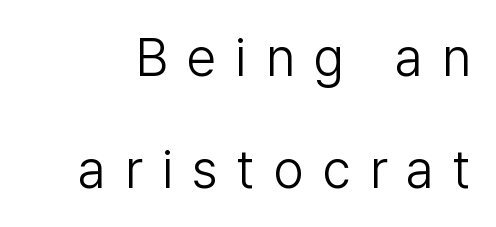
Q: Is the text bold? A: No.
Q: Is the text italic (slanted)? A: No, it is upright.
Q: Is the typeface a serif or a sans-serif typeface? A: Sans-serif.
Q: Is the text underlined? A: No.
Q: Is the spacing between letters normal or unusually wide? A: Unusually wide.
Q: Is the spacing between lines tight, normal or loose? A: Loose.
Q: Width (condensed, normal, or wide)? A: Normal.
Q: Stroke contrast? A: Low.
Q: x-height? A: Medium.
Q: Monospaced? A: No.
